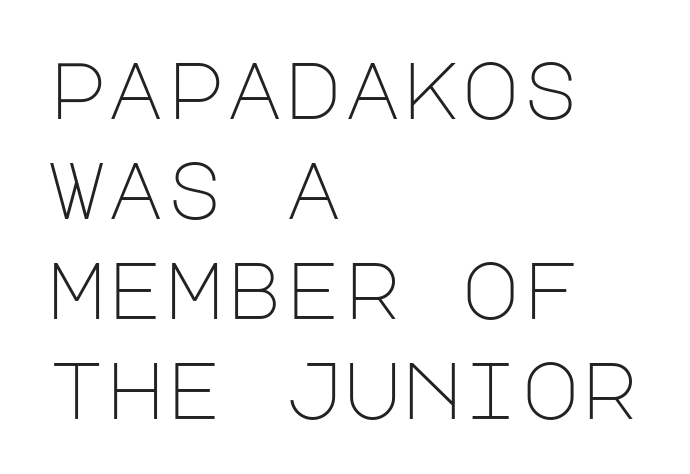
The image shows 80 px light sans-serif type, upright; set left-aligned, normal line spacing (1.25x), normal letter spacing, not underlined; low stroke contrast and a large x-height.
